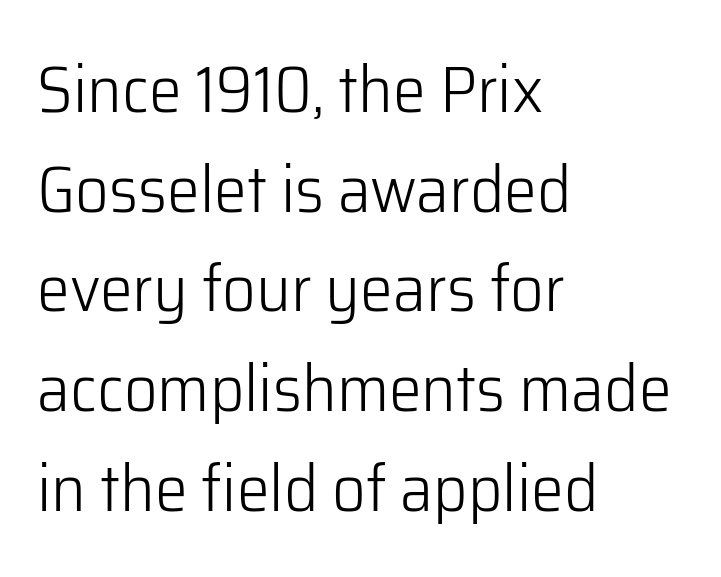
The image shows 66 px light sans-serif type, upright; set left-aligned, normal line spacing (1.51x), normal letter spacing, not underlined; low stroke contrast and a medium x-height.
